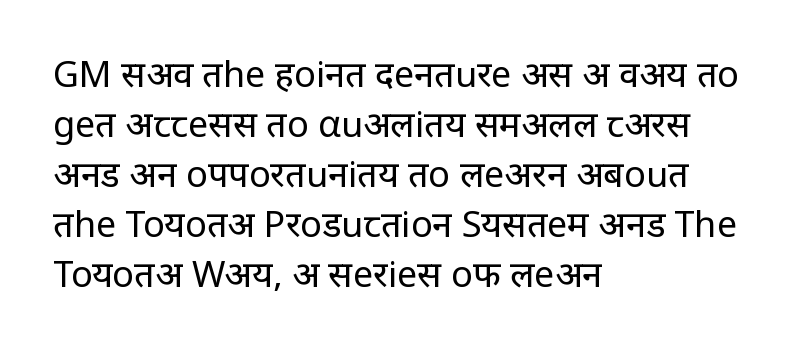
Q: Is the text bold? A: No.
Q: Is the text italic (slanted)? A: No, it is upright.
Q: Is the typeface a serif or a sans-serif typeface? A: Sans-serif.
Q: Is the text underlined? A: No.
Q: How is the paragraph aligned? A: Left-aligned.
Q: Is the spacing between letters normal or unusually wide? A: Normal.
Q: Is the spacing between lines tight, normal or loose? A: Normal.
Q: Width (condensed, normal, or wide)? A: Condensed.
Q: Stroke contrast? A: Low.
Q: x-height? A: Large.
Q: Monospaced? A: No.
